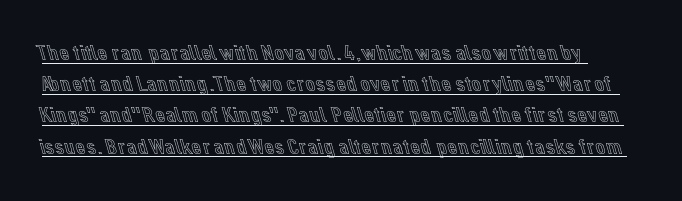
{"underline": "yes", "line_spacing": "normal", "line_spacing_ratio": 1.42, "letter_spacing": "normal", "letter_spacing_em": 0.0, "glyph_px": 22}
